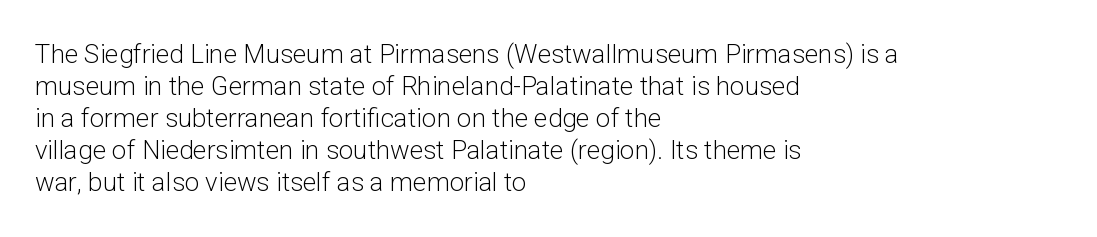
The passage shown is not underscored anywhere. Words appear dense and cohesive because spacing is normal. Alignment: flush left. Unlike italic type, these characters show no tilt at all.
